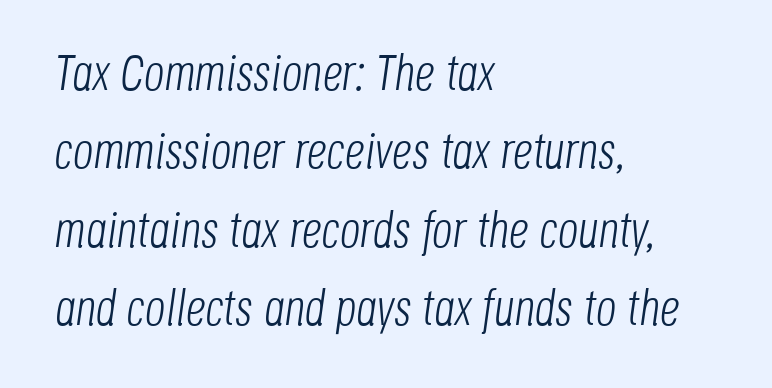
Q: Is the text bold? A: No.
Q: Is the text italic (slanted)? A: Yes, it leans right by about 8 degrees.
Q: Is the text underlined? A: No.
Q: How is the paragraph aligned? A: Left-aligned.
Q: Is the spacing between letters normal or unusually wide? A: Normal.
Q: Is the spacing between lines tight, normal or loose? A: Normal.
Q: Width (condensed, normal, or wide)? A: Condensed.
Q: Stroke contrast? A: Low.
Q: x-height? A: Large.
Q: Monospaced? A: No.
